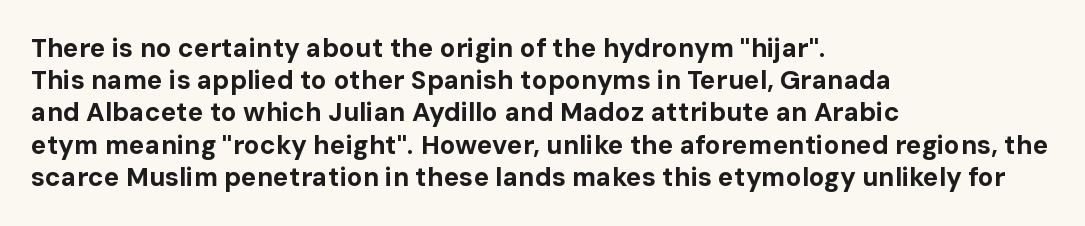
Q: Is the text bold? A: Yes.
Q: Is the text italic (slanted)? A: No, it is upright.
Q: Is the text underlined? A: No.
Q: How is the paragraph aligned? A: Left-aligned.
Q: Is the spacing between letters normal or unusually wide? A: Normal.
